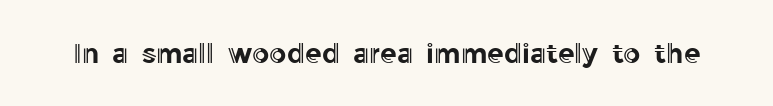
The image shows 27 px text type, upright; set normal letter spacing, not underlined.
